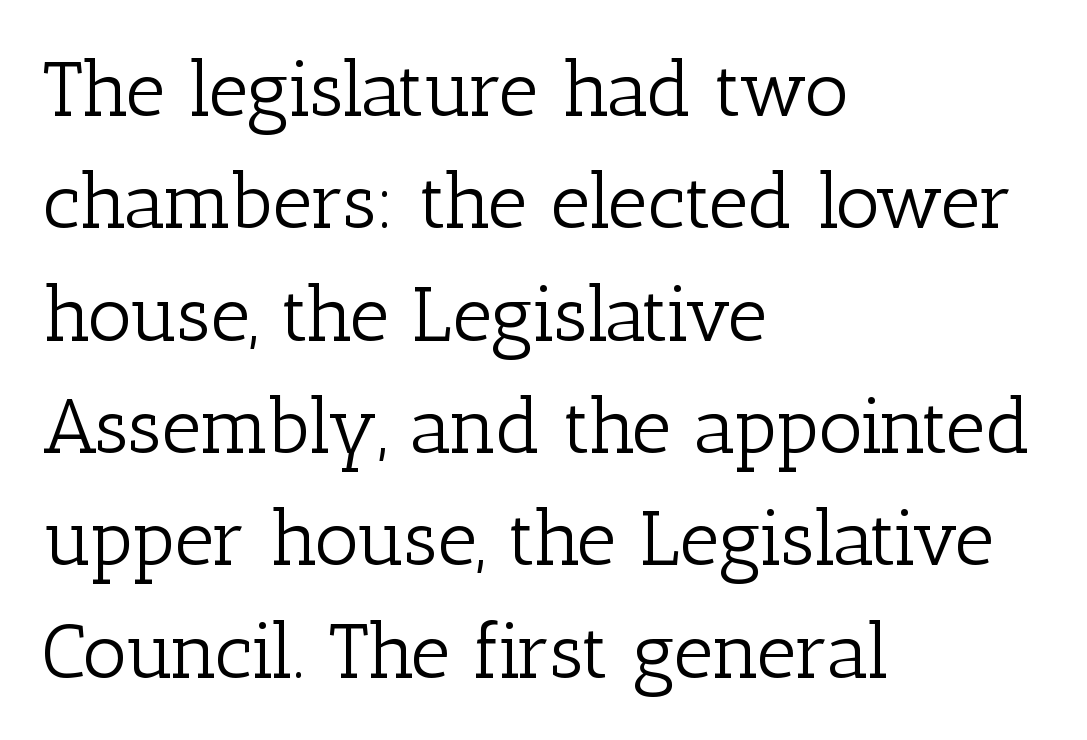
The image shows 78 px light serif type, upright; set left-aligned, normal line spacing (1.44x), normal letter spacing, not underlined; low stroke contrast and a medium x-height.
